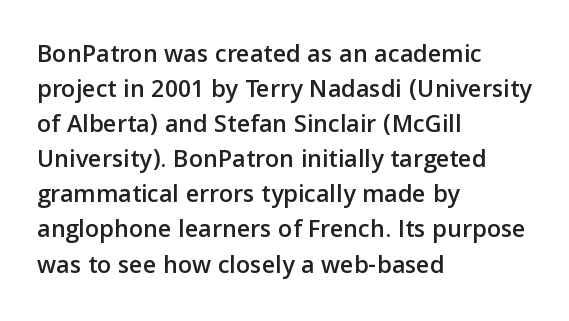
The image shows 26 px text type, upright; set left-aligned, normal line spacing (1.35x), normal letter spacing, not underlined.
